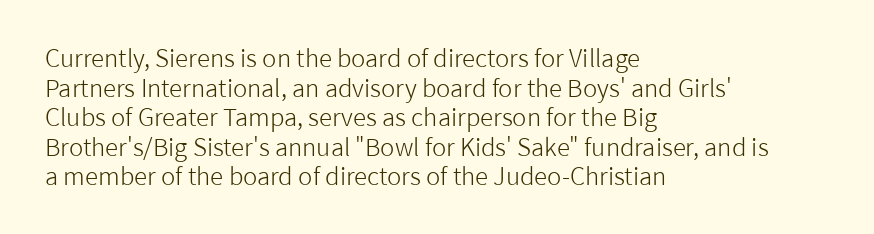
Q: Is the text bold? A: No.
Q: Is the text italic (slanted)? A: No, it is upright.
Q: Is the text underlined? A: No.
Q: How is the paragraph aligned? A: Left-aligned.
Q: Is the spacing between letters normal or unusually wide? A: Normal.
